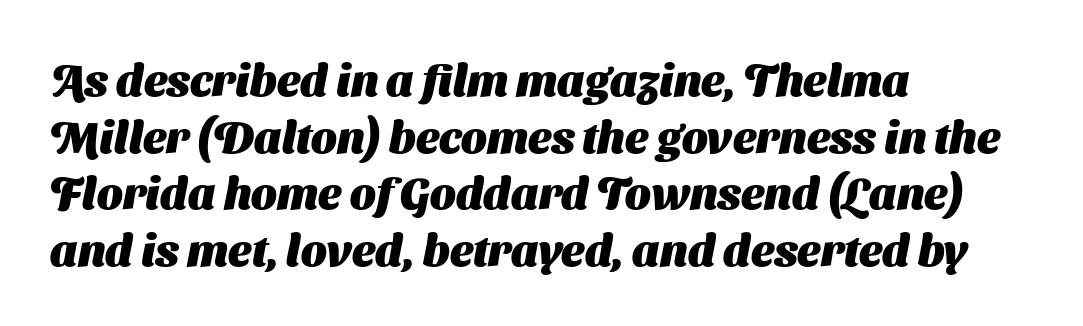
Q: Is the text bold? A: Yes.
Q: Is the typeface a serif or a sans-serif typeface? A: Sans-serif.
Q: Is the text underlined? A: No.
Q: How is the paragraph aligned? A: Left-aligned.
Q: Is the spacing between letters normal or unusually wide? A: Normal.
Q: Is the spacing between lines tight, normal or loose? A: Normal.
Q: Width (condensed, normal, or wide)? A: Normal.
Q: Stroke contrast? A: Medium.
Q: x-height? A: Medium.
Q: Monospaced? A: No.
